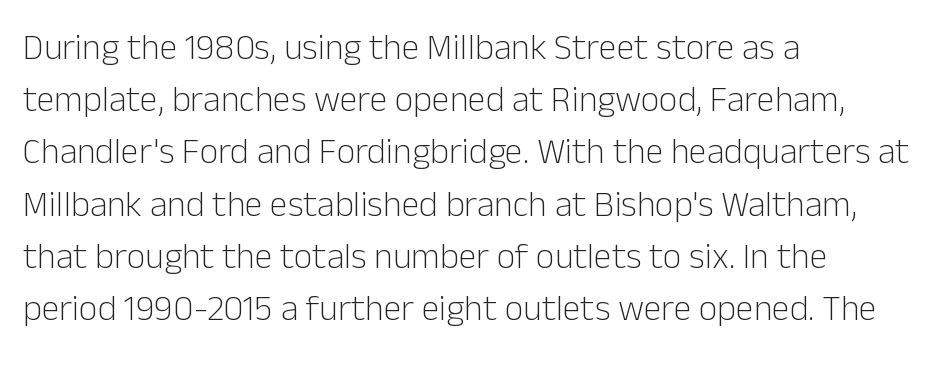
The image shows 36 px light sans-serif type, upright; set left-aligned, normal line spacing (1.45x), normal letter spacing, not underlined; low stroke contrast and a medium x-height.
